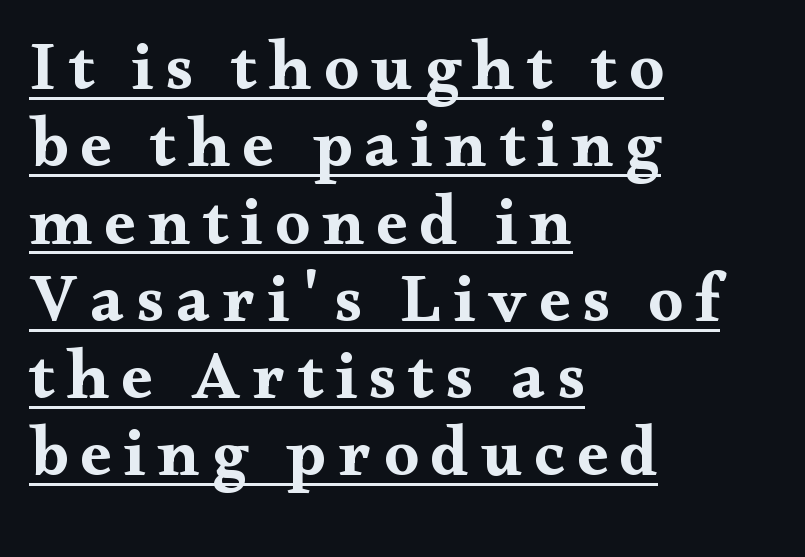
Q: Is the text bold? A: Yes.
Q: Is the text italic (slanted)? A: No, it is upright.
Q: Is the typeface a serif or a sans-serif typeface? A: Serif.
Q: Is the text underlined? A: Yes.
Q: How is the paragraph aligned? A: Left-aligned.
Q: Is the spacing between lines tight, normal or loose? A: Tight.
Q: Width (condensed, normal, or wide)? A: Wide.
Q: Stroke contrast? A: Medium.
Q: x-height? A: Small.
Q: Monospaced? A: No.
